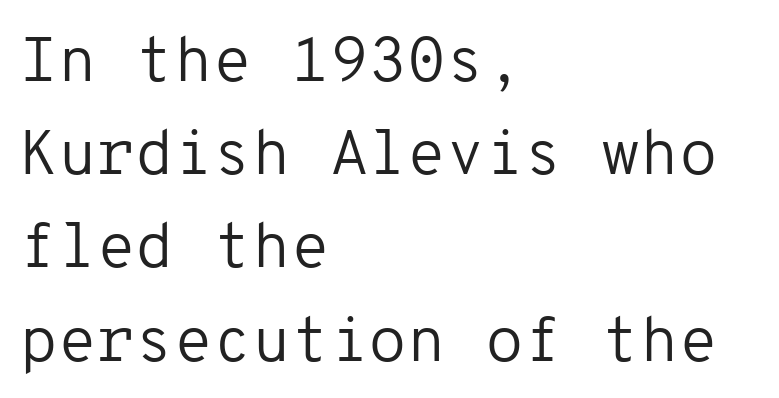
Font category for this specimen: sans-serif. The passage shown is not underscored anywhere. Normally led — the rows are evenly, conventionally spaced. Stems here are at most as thick as an everyday book face. This sample uses an upright cut, with every glyph sitting square on the baseline. A classic flush-left, rag-right setting is used for this passage.
